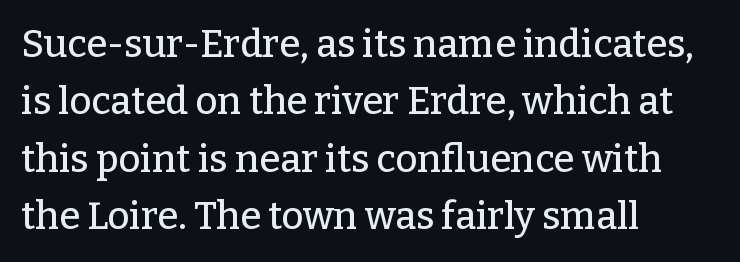
{"serif": "yes", "italic": "no", "width": "normal", "stroke_contrast": "low", "x_height": "medium", "monospaced": "no", "underline": "no", "align": "left", "line_spacing": "normal", "line_spacing_ratio": 1.51, "letter_spacing": "normal", "letter_spacing_em": 0.0, "glyph_px": 38}
